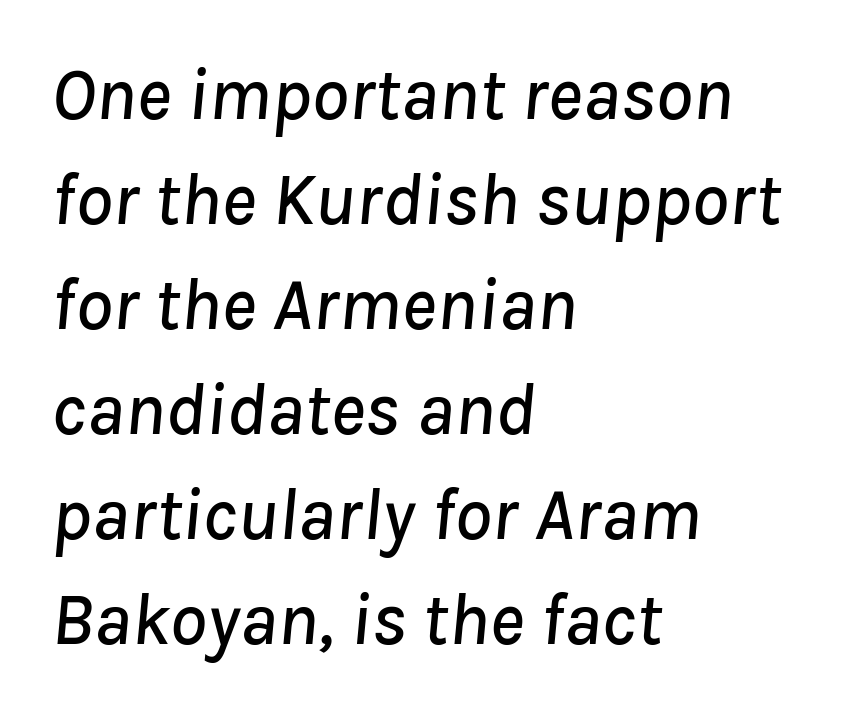
Q: Is the text italic (slanted)? A: Yes, it leans right by about 8 degrees.
Q: Is the text underlined? A: No.
Q: How is the paragraph aligned? A: Left-aligned.
Q: Is the spacing between letters normal or unusually wide? A: Normal.
Q: Is the spacing between lines tight, normal or loose? A: Normal.
Q: Width (condensed, normal, or wide)? A: Normal.
Q: Stroke contrast? A: Low.
Q: x-height? A: Medium.
Q: Monospaced? A: No.
